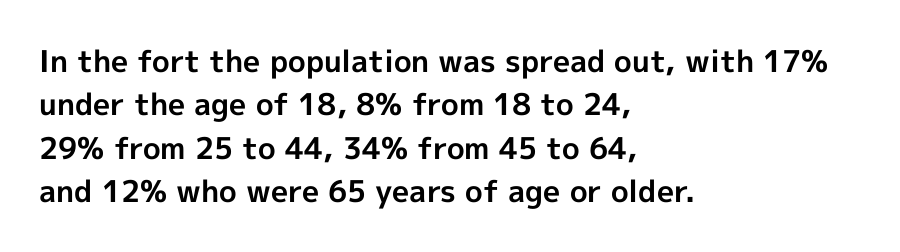
Q: Is the text bold? A: Yes.
Q: Is the text italic (slanted)? A: No, it is upright.
Q: Is the typeface a serif or a sans-serif typeface? A: Sans-serif.
Q: Is the text underlined? A: No.
Q: How is the paragraph aligned? A: Left-aligned.
Q: Is the spacing between letters normal or unusually wide? A: Normal.
Q: Is the spacing between lines tight, normal or loose? A: Normal.
Q: Width (condensed, normal, or wide)? A: Normal.
Q: x-height? A: Medium.
Q: Monospaced? A: No.
